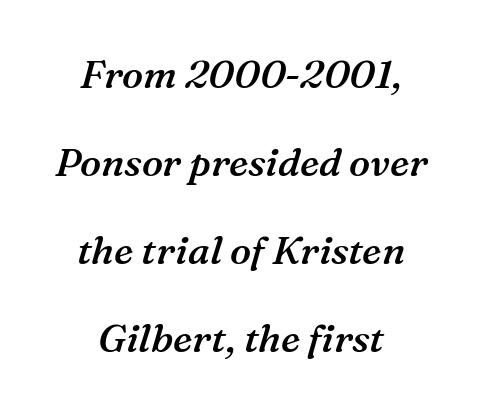
{"serif": "yes", "italic": "yes", "lean": "right", "slant_degrees": 16, "bold": "semi", "weight": "semibold", "width": "normal", "stroke_contrast": "medium", "x_height": "medium", "monospaced": "no", "underline": "no", "align": "center", "line_spacing": "loose", "line_spacing_ratio": 2.26, "letter_spacing": "normal", "letter_spacing_em": 0.0, "glyph_px": 39}
